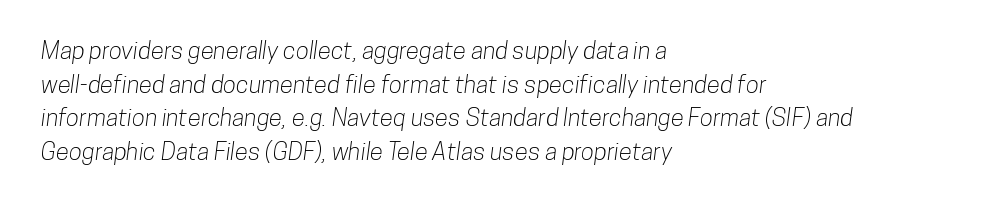
Anything drawn beneath the words? Only blank space. Horizontal bands of white between lines are of average thickness. Compared with typical body copy, the letter spacing here is the same. The setting favours the left margin, as ordinary paragraphs usually do.
